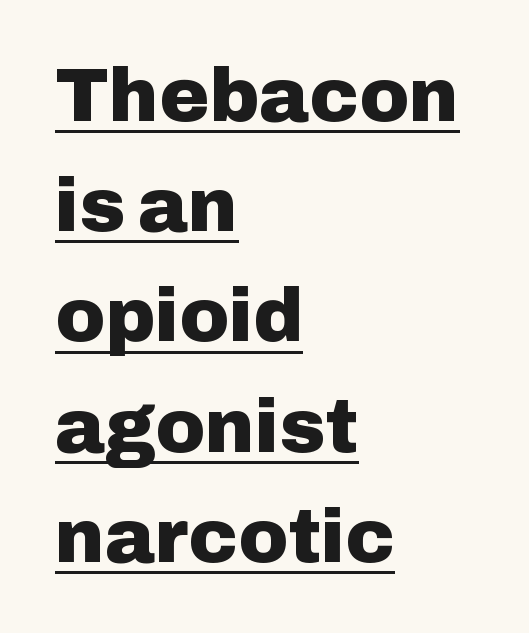
Caption: multi-line text, flush left, ragged right. A typesetter would call this proportional, since set widths differ per character. Students, observe: this is what conventionally led text looks like. Underline: present. These lines are composed in type without serifs.
